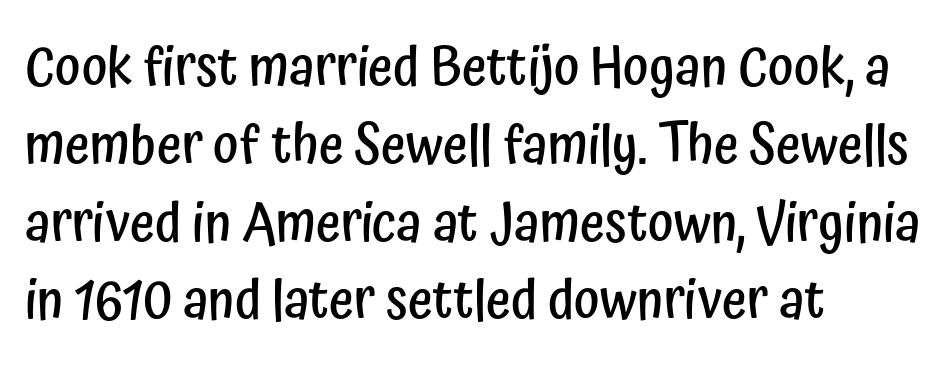
{"serif": "no", "italic": "no", "bold": "semi", "weight": "semibold", "width": "condensed", "stroke_contrast": "low", "x_height": "medium", "monospaced": "no", "underline": "no", "align": "left", "line_spacing": "normal", "line_spacing_ratio": 1.44, "letter_spacing": "normal", "letter_spacing_em": 0.0, "glyph_px": 54}
